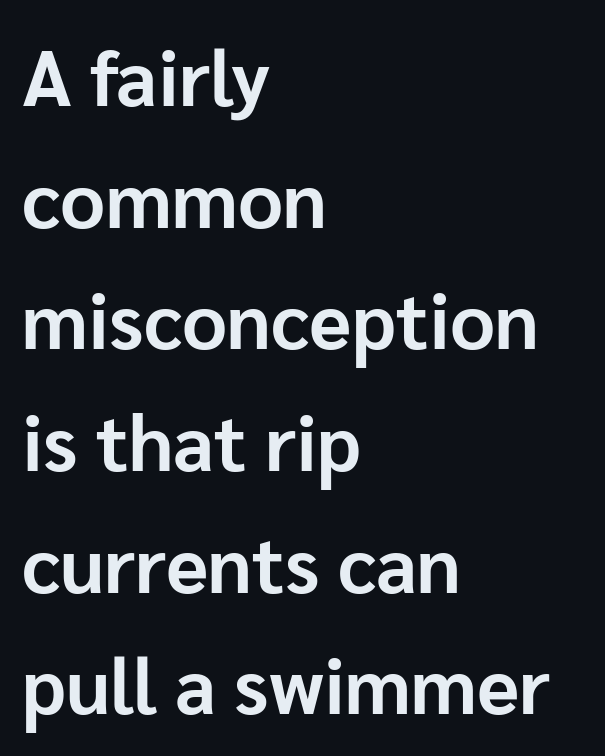
The image shows 78 px bold sans-serif type, upright; set left-aligned, normal line spacing (1.56x), normal letter spacing, not underlined; low stroke contrast and a medium x-height.
